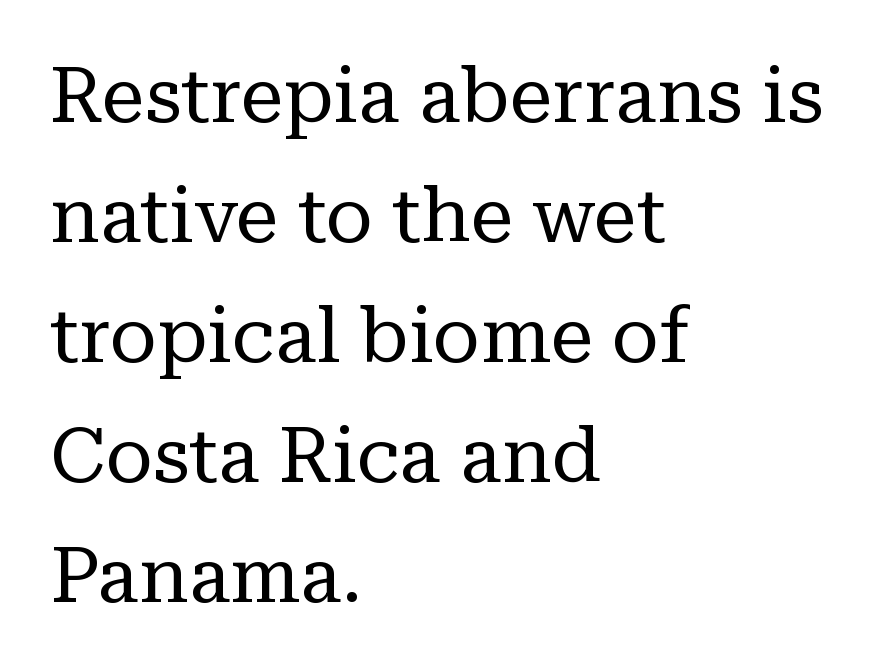
Q: Is the text bold? A: No.
Q: Is the text italic (slanted)? A: No, it is upright.
Q: Is the typeface a serif or a sans-serif typeface? A: Serif.
Q: Is the text underlined? A: No.
Q: How is the paragraph aligned? A: Left-aligned.
Q: Is the spacing between letters normal or unusually wide? A: Normal.
Q: Is the spacing between lines tight, normal or loose? A: Normal.
Q: Width (condensed, normal, or wide)? A: Normal.
Q: Stroke contrast? A: Low.
Q: x-height? A: Medium.
Q: Monospaced? A: No.
